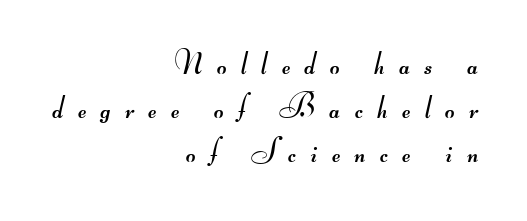
The image shows 33 px regular-weight, wide sans-serif type; set right-aligned, normal line spacing (1.34x), unusually wide letter spacing (+0.44 em), not underlined; medium stroke contrast.
